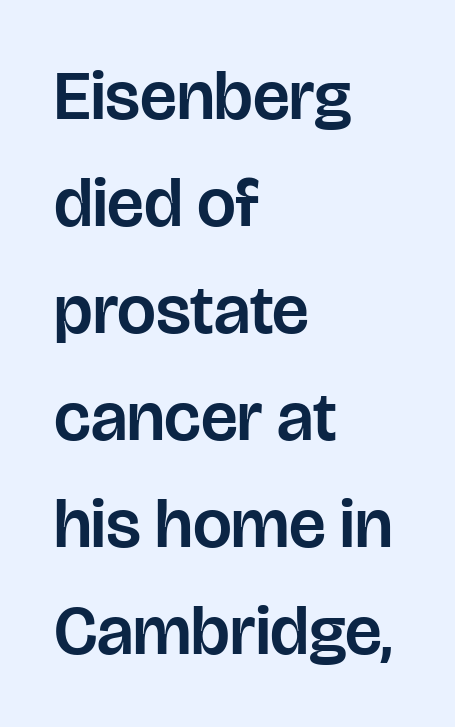
Style check: upright. Is this a fixed-width face? No — the glyphs have proportional, varying widths. The text block is weighted toward the left margin, trailing off unevenly rightward. In terms of letterspacing, this is plain default setting. Students, observe: this is what conventionally led text looks like. Serif or sans? Sans — the stroke terminals are bare.
